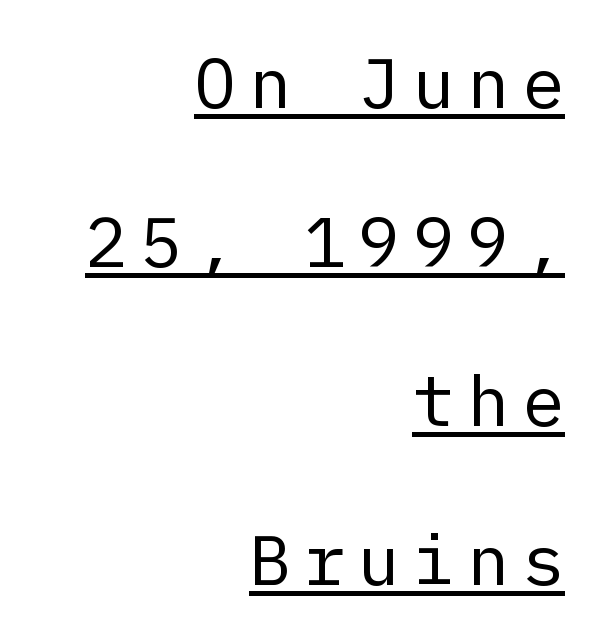
Which margin do the lines hug? The right one — the left edge is uneven. The strokes are not fattened; the text isn't bold. Vertically, the passage feels expansive, rows floating well apart. Style check: upright. The type family on display is of the sans-serif kind.
